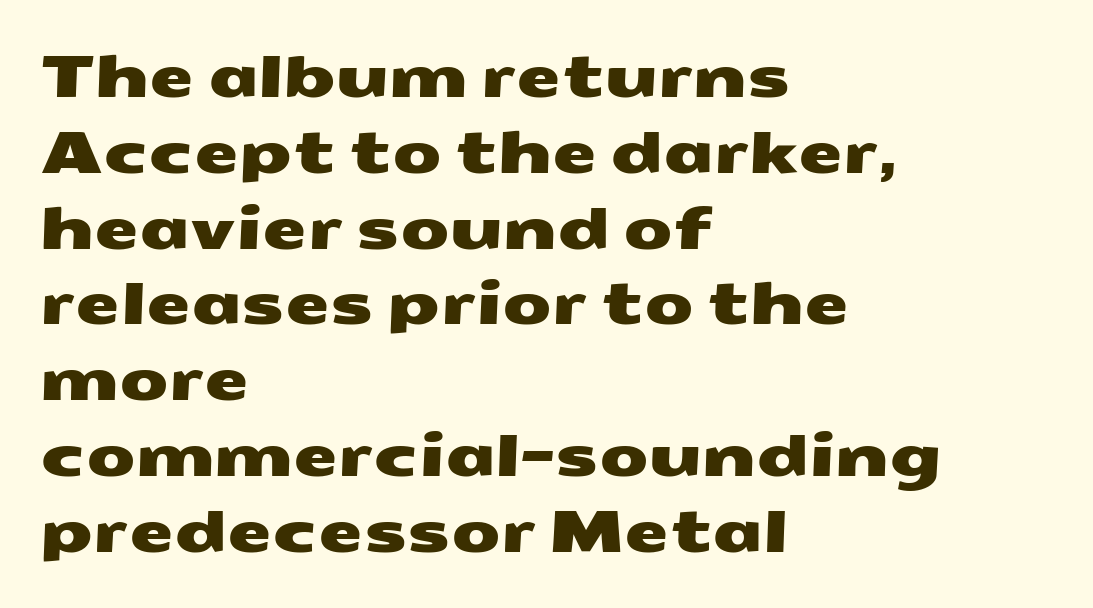
Unlike a traditional serif, this face leaves its strokes unadorned. Do the characters align in a grid? No, the font is proportional. Line starts are locked; line ends wander. This sample keeps an unexceptional amount of space between lines. Each row of text sits above clean, open space.
